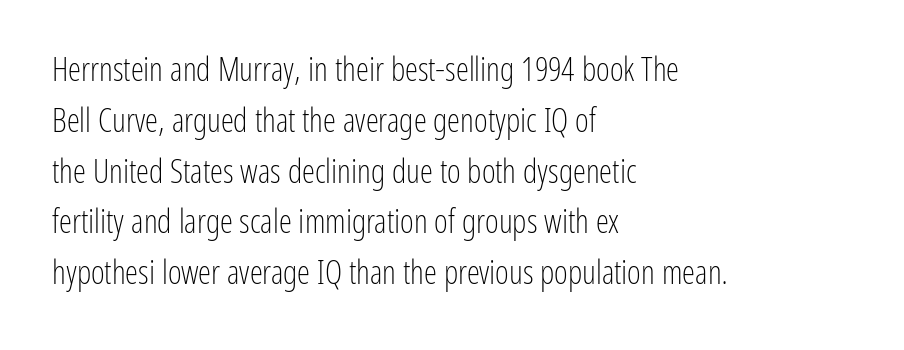
Posture: upright roman. Looks like regular typesetting: each glyph gets only the width it needs. The paragraph has a hard left edge and a soft right edge. A quiet, ordinary-to-light weight characterises the typeface.
